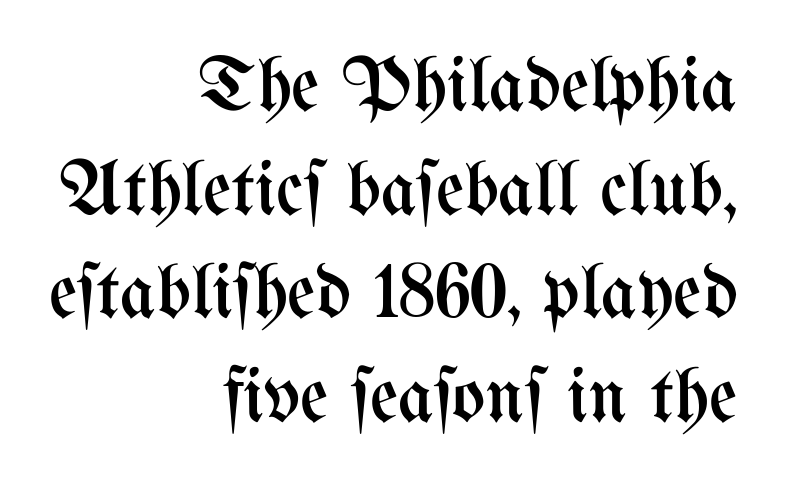
{"italic": "no", "bold": "no", "weight": "regular", "width": "condensed", "stroke_contrast": "medium", "x_height": "medium", "monospaced": "no", "underline": "no", "align": "right", "line_spacing": "normal", "line_spacing_ratio": 1.33, "letter_spacing": "normal", "letter_spacing_em": 0.0, "glyph_px": 78}
